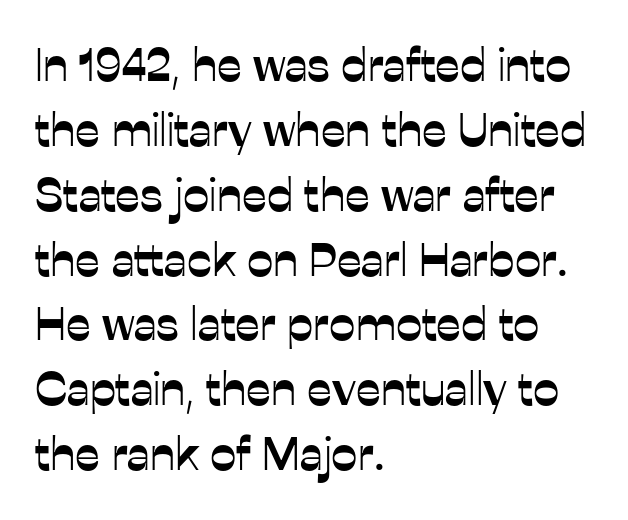
{"serif": "no", "italic": "no", "width": "normal", "stroke_contrast": "low", "x_height": "medium", "monospaced": "no", "underline": "no", "align": "left", "line_spacing": "normal", "line_spacing_ratio": 1.38, "letter_spacing": "normal", "letter_spacing_em": 0.0, "glyph_px": 47}
